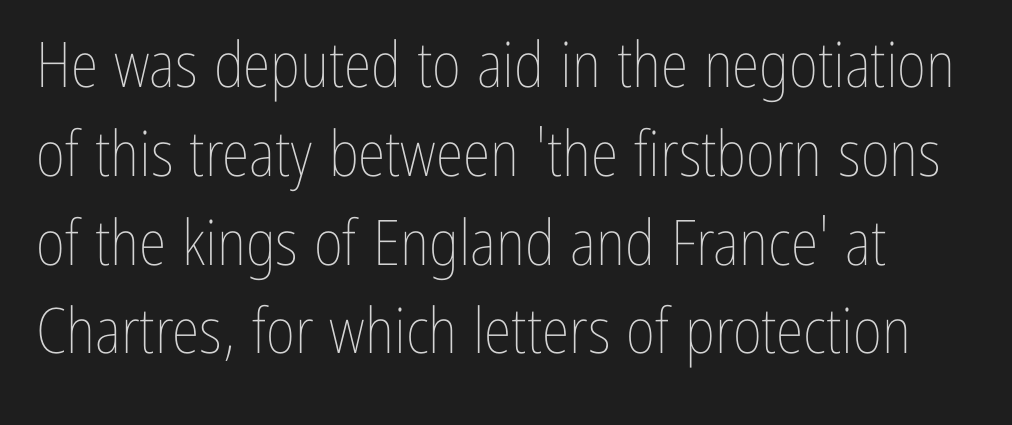
Q: Is the text bold? A: No.
Q: Is the text italic (slanted)? A: No, it is upright.
Q: Is the text underlined? A: No.
Q: Is the spacing between letters normal or unusually wide? A: Normal.
Q: Is the spacing between lines tight, normal or loose? A: Normal.
Q: Width (condensed, normal, or wide)? A: Condensed.
Q: Stroke contrast? A: Low.
Q: x-height? A: Medium.
Q: Monospaced? A: No.
